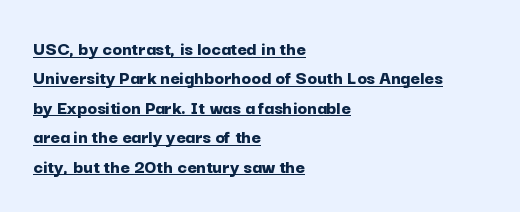
Q: Is the text bold? A: Yes.
Q: Is the text italic (slanted)? A: No, it is upright.
Q: Is the text underlined? A: Yes.
Q: How is the paragraph aligned? A: Left-aligned.
Q: Is the spacing between letters normal or unusually wide? A: Normal.
Q: Is the spacing between lines tight, normal or loose? A: Normal.
